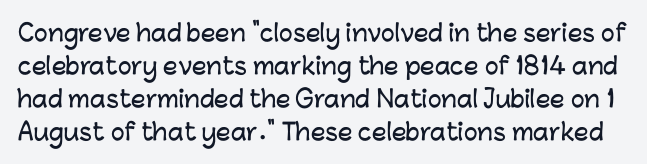
The image shows 23 px text type, upright; set normal line spacing (1.43x), normal letter spacing, not underlined.
